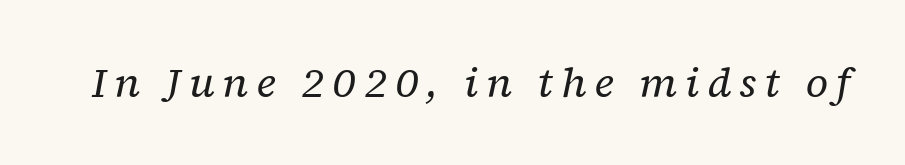
{"serif": "yes", "italic": "yes", "lean": "right", "slant_degrees": 12, "bold": "no", "weight": "regular", "width": "normal", "stroke_contrast": "low", "x_height": "medium", "monospaced": "no", "underline": "no", "letter_spacing": "wide", "letter_spacing_em": 0.2, "glyph_px": 41}
